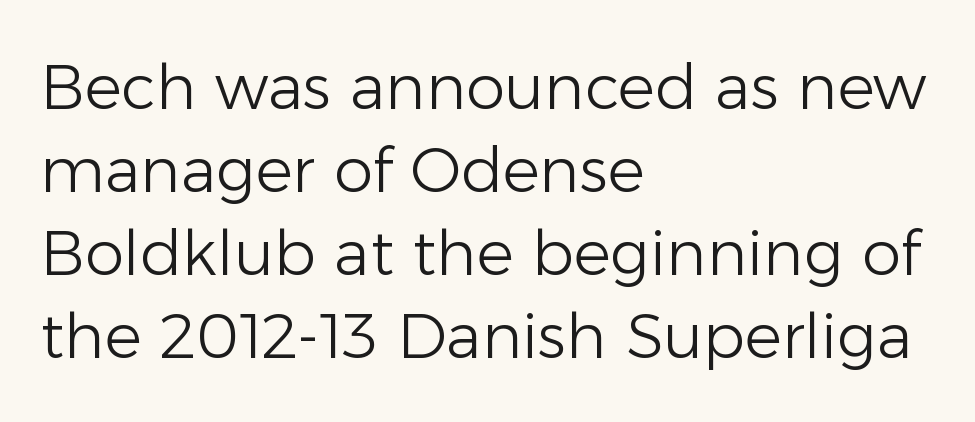
The image shows 62 px light sans-serif type, upright; set left-aligned, normal line spacing (1.34x), normal letter spacing, not underlined; low stroke contrast and a medium x-height.
